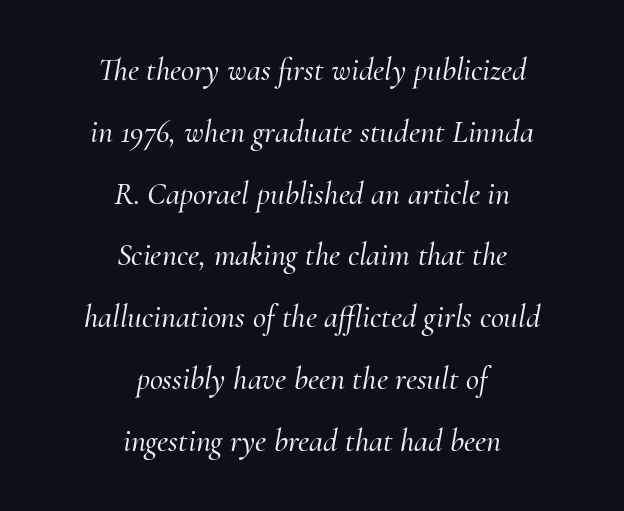
The image shows 32 px serif type, italic (leaning right); set centered, loose line spacing (1.93x), normal letter spacing, not underlined; medium stroke contrast and a small x-height.
